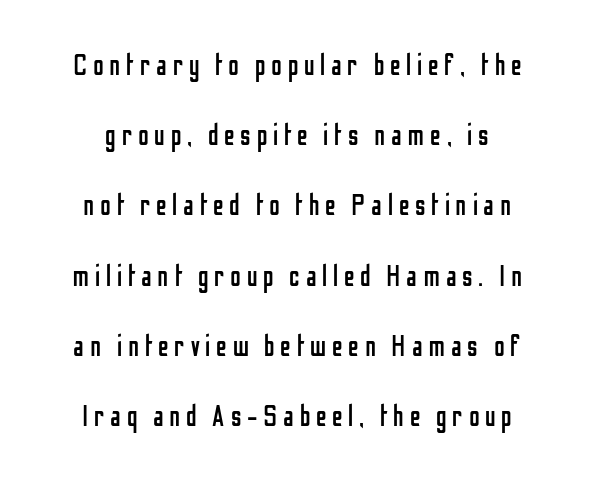
Q: Is the text bold? A: No.
Q: Is the text italic (slanted)? A: No, it is upright.
Q: Is the typeface a serif or a sans-serif typeface? A: Sans-serif.
Q: Is the text underlined? A: No.
Q: Is the spacing between letters normal or unusually wide? A: Unusually wide.
Q: Is the spacing between lines tight, normal or loose? A: Loose.
Q: Width (condensed, normal, or wide)? A: Condensed.
Q: Stroke contrast? A: Low.
Q: x-height? A: Medium.
Q: Monospaced? A: No.
